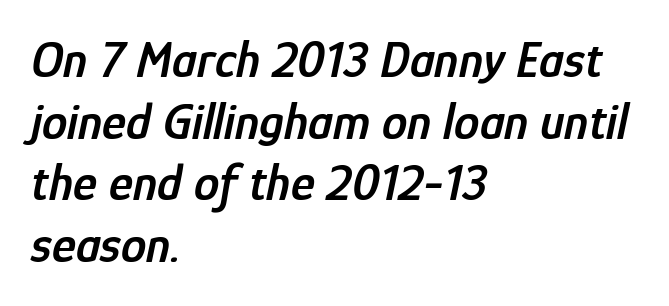
{"italic": "yes", "lean": "right", "slant_degrees": 12, "bold": "semi", "weight": "semibold", "width": "condensed", "stroke_contrast": "low", "x_height": "medium", "monospaced": "no", "underline": "no", "align": "left", "line_spacing_ratio": 1.21, "letter_spacing": "normal", "letter_spacing_em": 0.0, "glyph_px": 51}
